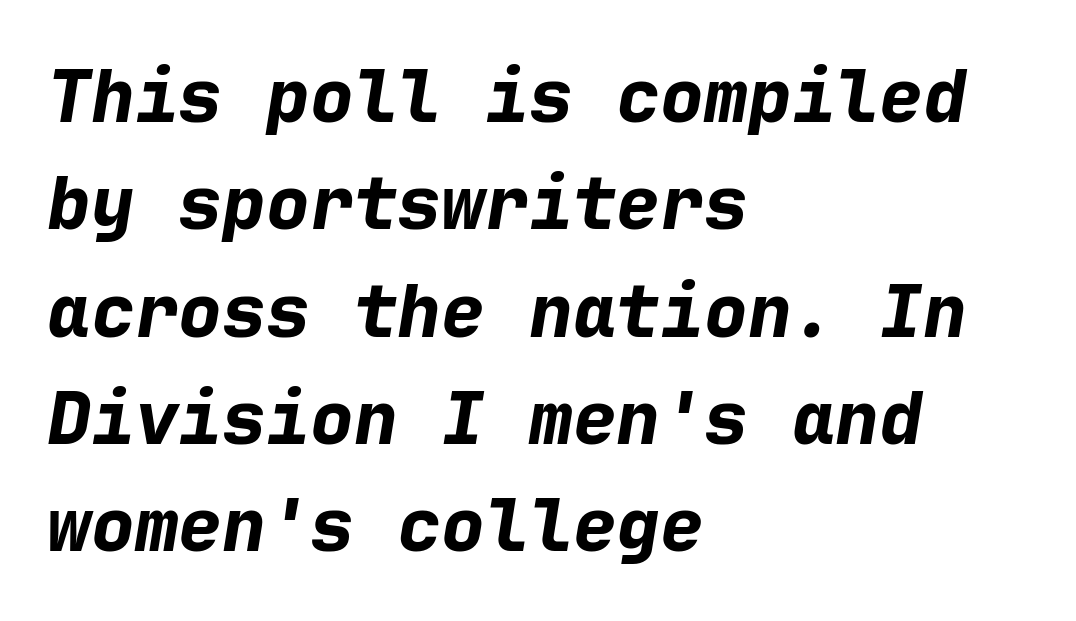
{"italic": "yes", "lean": "right", "slant_degrees": 9, "bold": "yes", "weight": "bold", "width": "normal", "stroke_contrast": "low", "x_height": "medium", "monospaced": "yes", "underline": "no", "align": "left", "line_spacing": "normal", "line_spacing_ratio": 1.47, "letter_spacing": "normal", "letter_spacing_em": 0.0, "glyph_px": 73}
